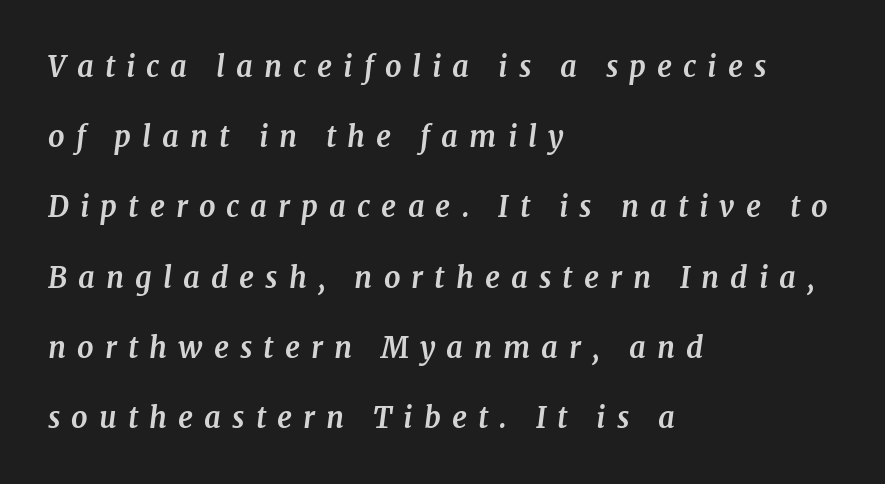
The lines are spread far apart with generous leading. This rendering employs a face with finishing strokes, i.e., a serif. Reading down the block, your eye returns to a fixed left position each line. The specimen reads as italic at a glance. The passage shown is typed in a proportional face where columns would drift. Compared with typical body copy, the letter spacing here is much looser.
